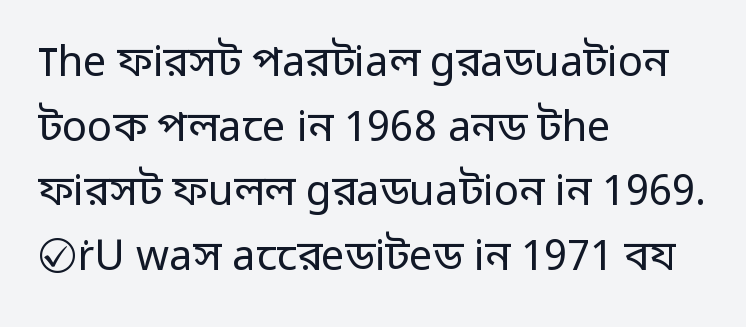
When letters stand straight like this, we call the style roman or upright. Teacher's note: observe the even left margin — that is flush-left alignment. The line-height multiplier appears to be the usual default. The passage shown is not underscored anywhere.
